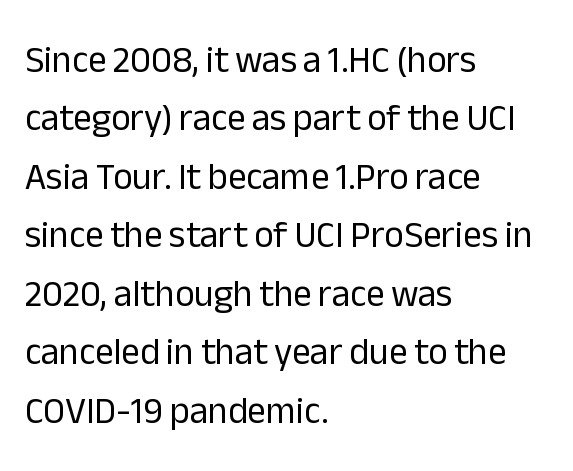
Q: Is the text bold? A: No.
Q: Is the text italic (slanted)? A: No, it is upright.
Q: Is the typeface a serif or a sans-serif typeface? A: Sans-serif.
Q: Is the text underlined? A: No.
Q: How is the paragraph aligned? A: Left-aligned.
Q: Is the spacing between letters normal or unusually wide? A: Normal.
Q: Is the spacing between lines tight, normal or loose? A: Normal.
Q: Width (condensed, normal, or wide)? A: Normal.
Q: Stroke contrast? A: Low.
Q: x-height? A: Medium.
Q: Monospaced? A: No.
